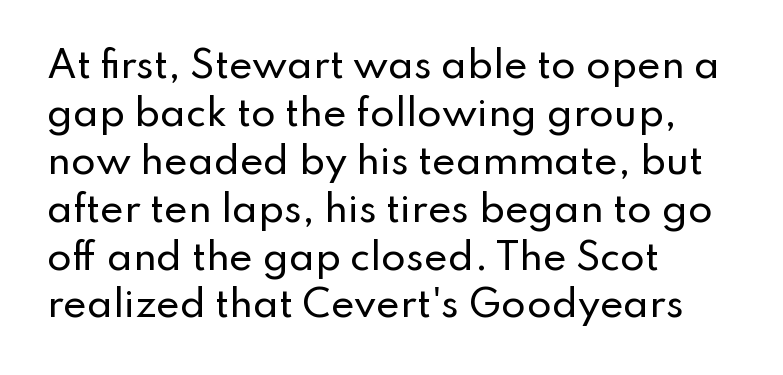
Rendered with straight, roman letterforms. The rendering uses natural spacing where letterforms have individual widths. Grotesque or geometric, the face here clearly has no serifs. Quick note: interline space is typical. Caption: multi-line text, flush left, ragged right.
